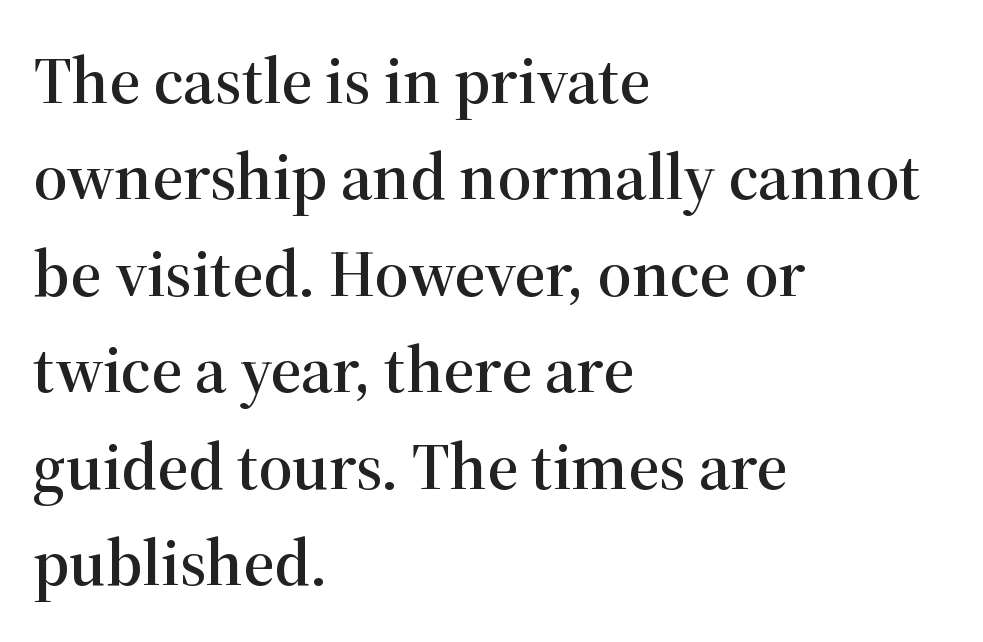
{"serif": "yes", "italic": "no", "width": "normal", "stroke_contrast": "high", "x_height": "medium", "monospaced": "no", "underline": "no", "align": "left", "line_spacing": "normal", "line_spacing_ratio": 1.44, "letter_spacing": "normal", "letter_spacing_em": 0.0, "glyph_px": 67}
